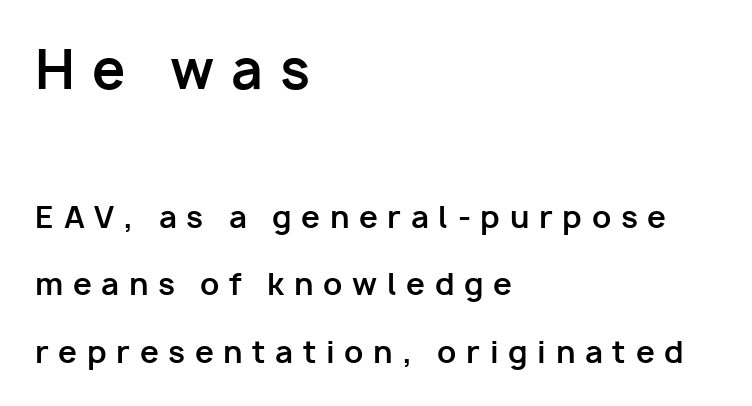
The image shows 53 px bold sans-serif type, upright; set left-aligned, loose line spacing (2.25x), unusually wide letter spacing (+0.32 em), not underlined; the first (top) block is 1.77x larger; low stroke contrast and a medium x-height.
